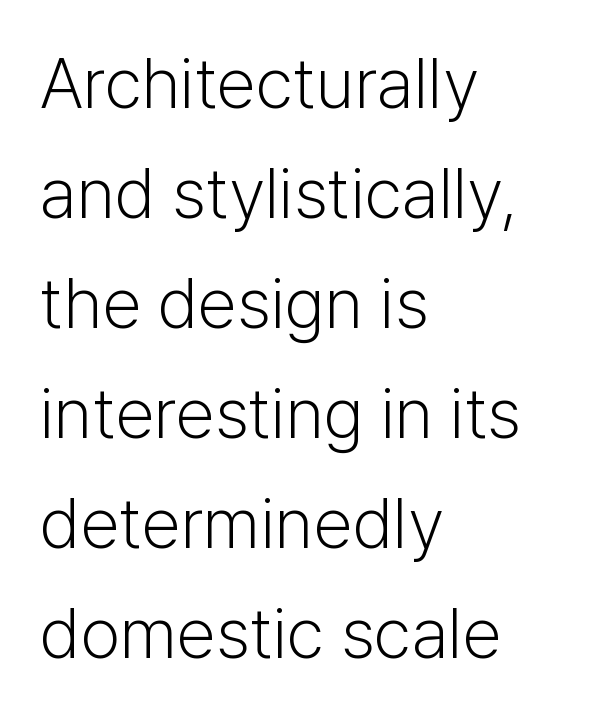
Are there feet on the stems? There aren't — it's a sans. Regular leading. Unbolded letterforms with no extra heft. The area under the type is left untouched. The rendering uses natural spacing where letterforms have individual widths. Here the glyphs are tracked normally, forming tight word shapes.
